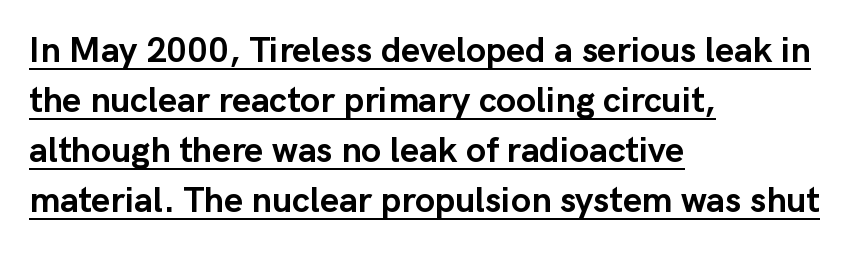
{"serif": "no", "italic": "no", "bold": "yes", "weight": "semibold", "width": "normal", "stroke_contrast": "low", "x_height": "medium", "monospaced": "no", "underline": "yes", "align": "left", "line_spacing": "normal", "line_spacing_ratio": 1.39, "letter_spacing": "normal", "letter_spacing_em": 0.0, "glyph_px": 36}
